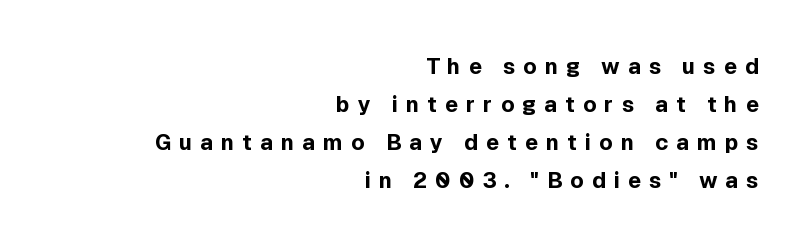
Every stem runs plumb, perpendicular to the baseline. Strong, thick strokes mark this as bold type. Type without underlining. The compositor pushed each line to the right boundary. Tracking value appears strongly positive — letters spread wide.
